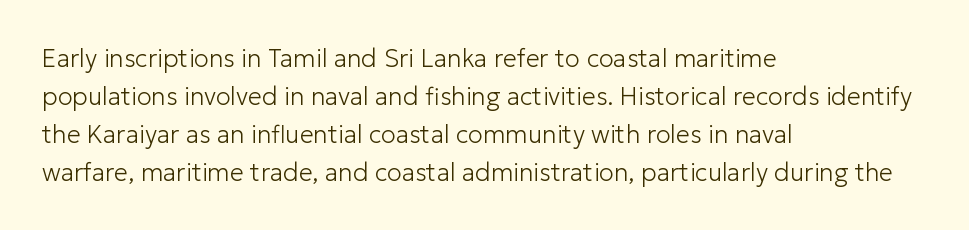
The font's upright variant was chosen for this text. The specimen omits any rule beneath the text block's lines. All the whitespace from short lines collects on the right. Tracking here is standard; glyphs follow each other at the usual distance.
